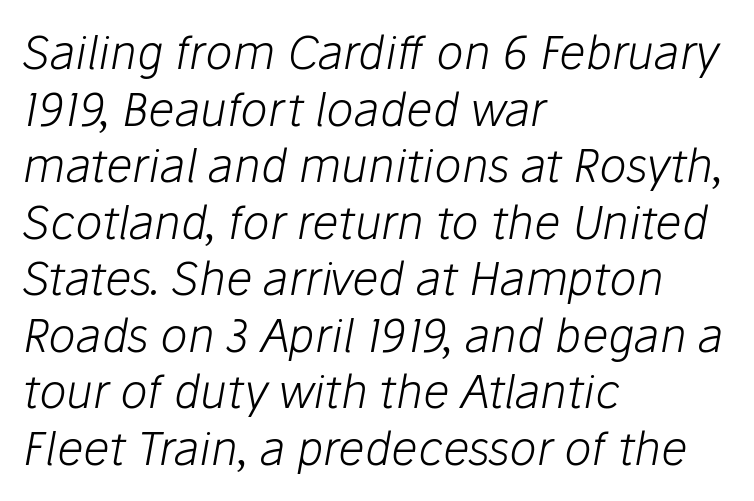
{"italic": "yes", "lean": "right", "slant_degrees": 10, "bold": "no", "weight": "light", "width": "normal", "stroke_contrast": "low", "x_height": "medium", "monospaced": "no", "underline": "no", "align": "left", "line_spacing_ratio": 1.23, "letter_spacing": "normal", "letter_spacing_em": 0.0, "glyph_px": 46}
